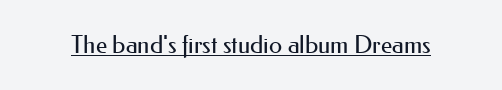
Q: Is the text bold? A: No.
Q: Is the text italic (slanted)? A: No, it is upright.
Q: Is the text underlined? A: Yes.
Q: Is the spacing between letters normal or unusually wide? A: Normal.
